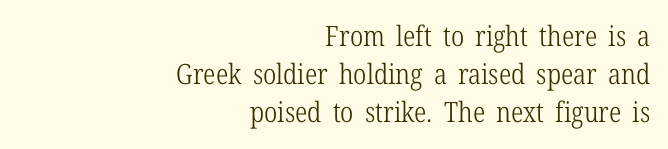
{"serif": "yes", "italic": "no", "bold": "no", "weight": "light", "width": "condensed", "stroke_contrast": "low", "x_height": "medium", "monospaced": "no", "underline": "no", "align": "right", "line_spacing": "normal", "line_spacing_ratio": 1.35, "letter_spacing": "normal", "letter_spacing_em": 0.0, "glyph_px": 28}
